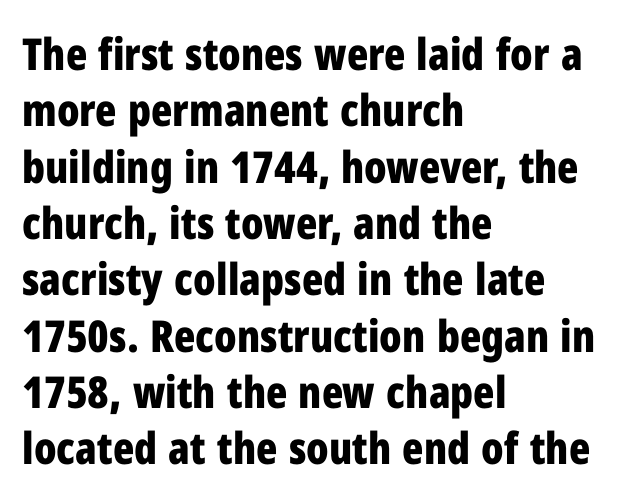
Q: Is the text bold? A: Yes.
Q: Is the text italic (slanted)? A: No, it is upright.
Q: Is the typeface a serif or a sans-serif typeface? A: Sans-serif.
Q: Is the text underlined? A: No.
Q: How is the paragraph aligned? A: Left-aligned.
Q: Is the spacing between letters normal or unusually wide? A: Normal.
Q: Is the spacing between lines tight, normal or loose? A: Normal.
Q: Width (condensed, normal, or wide)? A: Condensed.
Q: Stroke contrast? A: Low.
Q: x-height? A: Medium.
Q: Monospaced? A: No.
